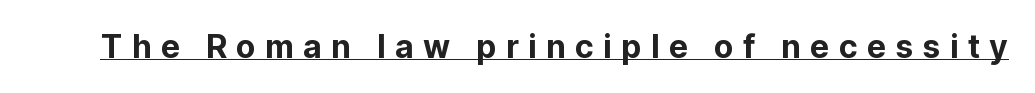
{"serif": "no", "italic": "no", "width": "normal", "stroke_contrast": "low", "x_height": "medium", "monospaced": "no", "underline": "yes", "letter_spacing": "wide", "letter_spacing_em": 0.29, "glyph_px": 32}
